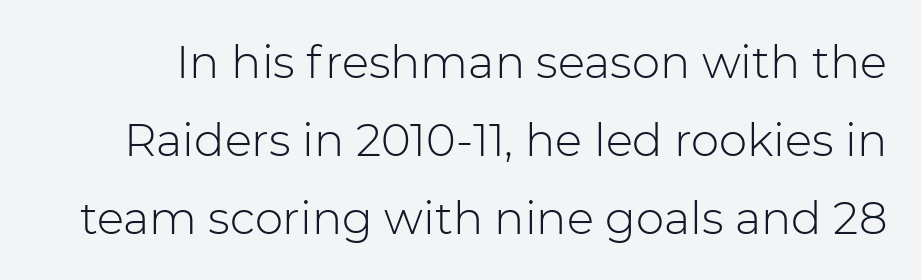
{"serif": "no", "italic": "no", "bold": "no", "weight": "light", "width": "normal", "stroke_contrast": "low", "x_height": "medium", "monospaced": "no", "underline": "no", "line_spacing_ratio": 1.73, "letter_spacing": "normal", "letter_spacing_em": 0.0, "glyph_px": 45}
